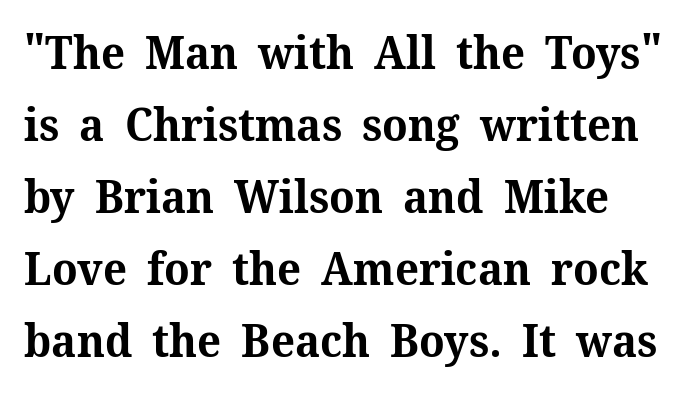
{"serif": "yes", "italic": "no", "bold": "yes", "weight": "bold", "width": "normal", "stroke_contrast": "medium", "x_height": "medium", "monospaced": "no", "underline": "no", "line_spacing": "normal", "line_spacing_ratio": 1.6, "letter_spacing": "normal", "letter_spacing_em": 0.0, "glyph_px": 45}
